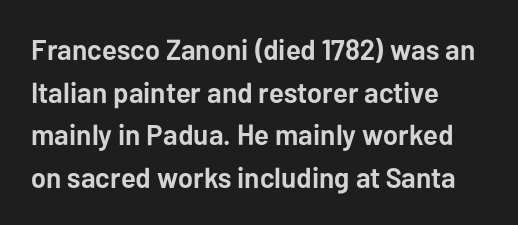
{"serif": "no", "italic": "no", "bold": "yes", "weight": "semibold", "width": "normal", "stroke_contrast": "low", "x_height": "medium", "monospaced": "no", "underline": "no", "align": "left", "line_spacing": "normal", "line_spacing_ratio": 1.47, "letter_spacing": "normal", "letter_spacing_em": 0.0, "glyph_px": 29}
